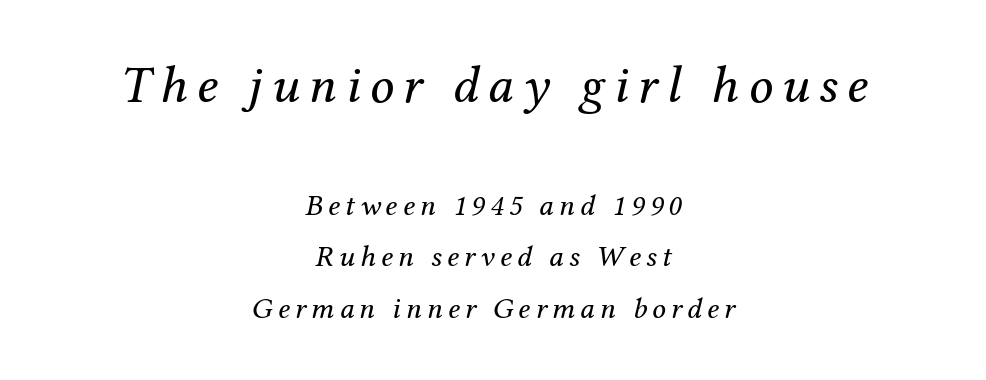
{"serif": "yes", "italic": "yes", "lean": "right", "slant_degrees": 12, "bold": "no", "weight": "regular", "width": "normal", "stroke_contrast": "medium", "x_height": "medium", "monospaced": "no", "underline": "no", "align": "center", "line_spacing_ratio": 1.72, "larger_block": "first", "size_ratio": 1.77, "glyph_px": 53}
